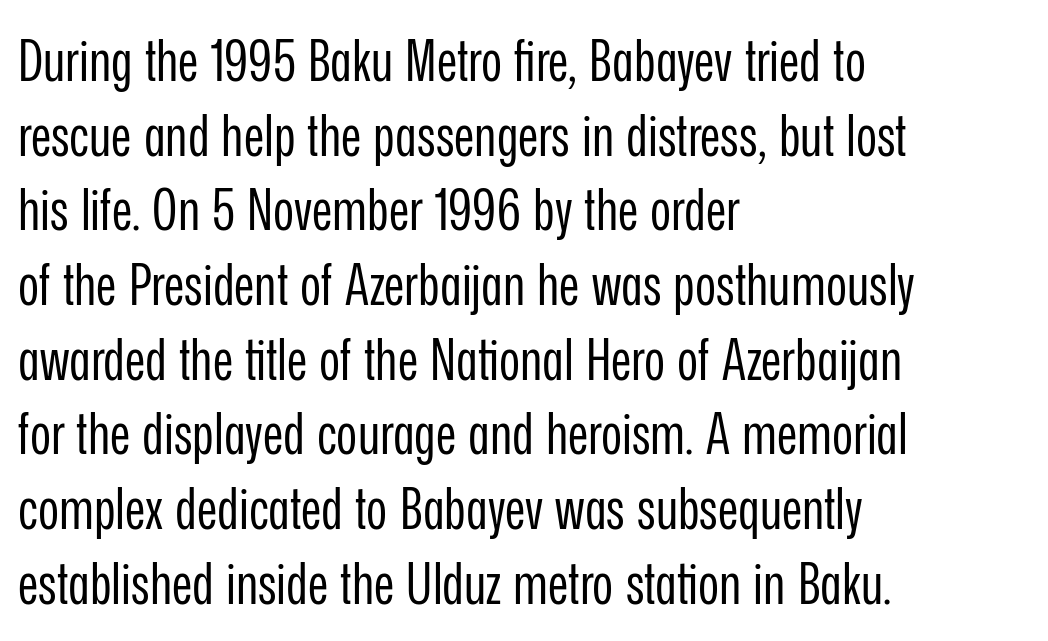
{"serif": "no", "italic": "no", "bold": "no", "weight": "regular", "width": "condensed", "stroke_contrast": "low", "x_height": "medium", "monospaced": "no", "underline": "no", "align": "left", "line_spacing": "normal", "line_spacing_ratio": 1.31, "letter_spacing": "normal", "letter_spacing_em": 0.0, "glyph_px": 57}
